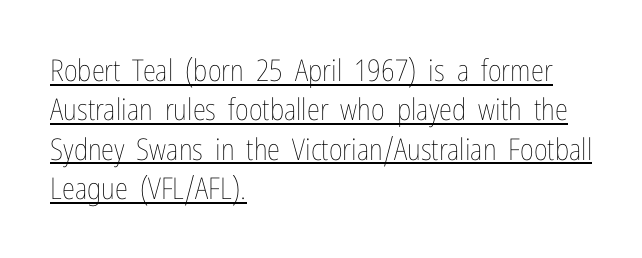
Proportional: the letters do not fall into vertical columns. The lines sit at an ordinary, default distance from one another. All the whitespace from short lines collects on the right. The letterforms sit shoulder to shoulder at normal distance. Bold? No — there's no thickening of the strokes. Unlike italic type, these characters show no tilt at all.
